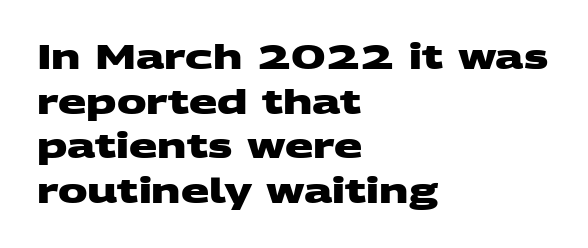
{"serif": "no", "bold": "yes", "weight": "heavy", "width": "wide", "stroke_contrast": "medium", "x_height": "large", "monospaced": "no", "underline": "no", "align": "left", "line_spacing": "normal", "line_spacing_ratio": 1.35, "letter_spacing": "normal", "letter_spacing_em": 0.0, "glyph_px": 33}
